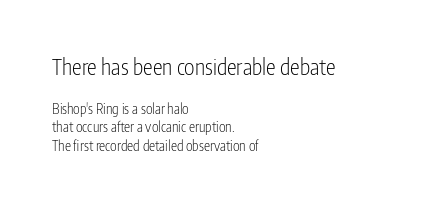
{"italic": "no", "bold": "no", "underline": "no", "align": "left", "line_spacing": "normal", "line_spacing_ratio": 1.32, "letter_spacing": "normal", "letter_spacing_em": 0.0, "larger_block": "first", "size_ratio": 1.57, "glyph_px": 22}
